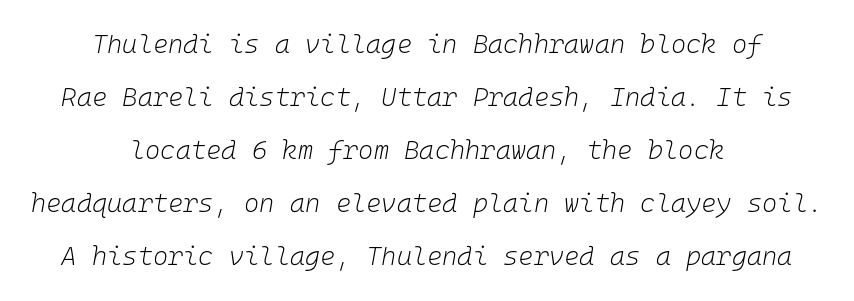
A centered setting, common on invitations and titles, is used for this passage. Widely set lines give the paragraph a tall, airy silhouette. The face used here has a pronounced slope to its letters. This rendering features lettering with no underline. Default kerning and tracking; the words read as compact shapes.
